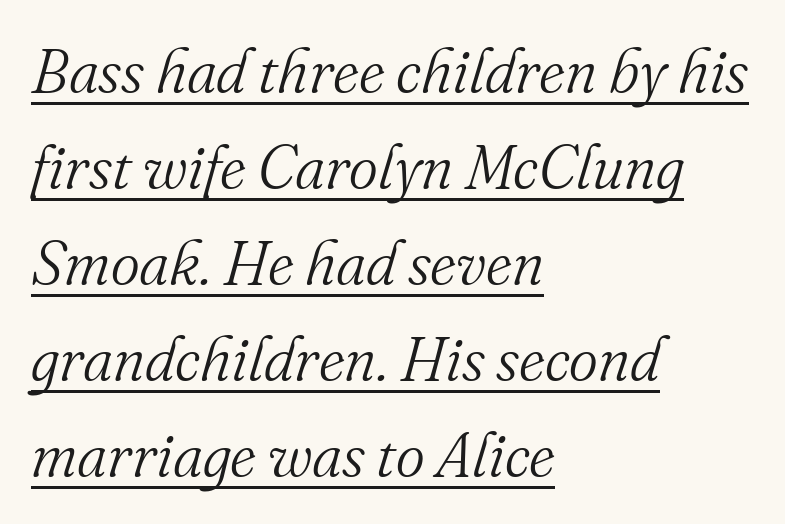
Q: Is the text bold? A: No.
Q: Is the text italic (slanted)? A: Yes, it leans right by about 16 degrees.
Q: Is the typeface a serif or a sans-serif typeface? A: Serif.
Q: Is the text underlined? A: Yes.
Q: How is the paragraph aligned? A: Left-aligned.
Q: Is the spacing between letters normal or unusually wide? A: Normal.
Q: Is the spacing between lines tight, normal or loose? A: Normal.
Q: Width (condensed, normal, or wide)? A: Normal.
Q: Stroke contrast? A: Medium.
Q: x-height? A: Small.
Q: Monospaced? A: No.
